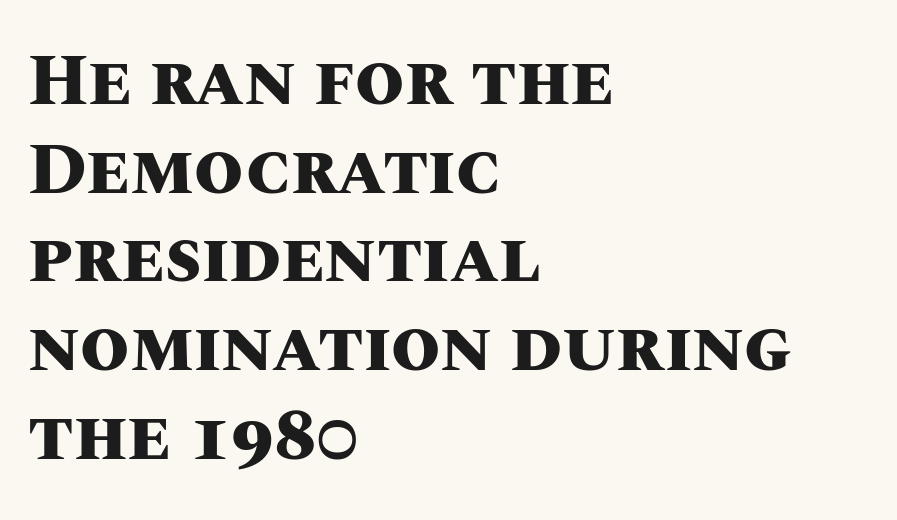
{"italic": "no", "bold": "yes", "weight": "heavy", "width": "normal", "stroke_contrast": "medium", "x_height": "large", "monospaced": "no", "underline": "no", "align": "left", "line_spacing": "normal", "line_spacing_ratio": 1.25, "letter_spacing": "normal", "letter_spacing_em": 0.0, "glyph_px": 71}
